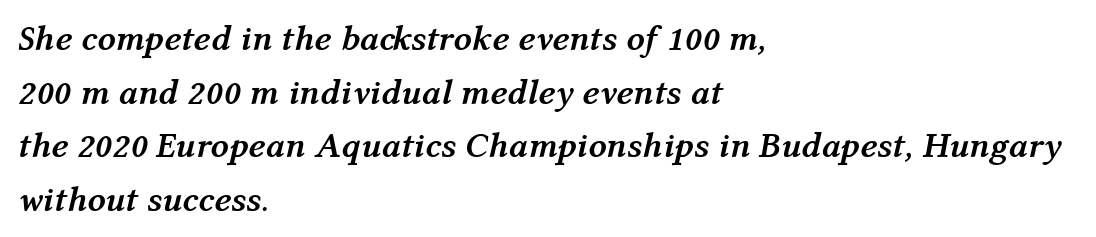
{"italic": "yes", "lean": "right", "slant_degrees": 12, "bold": "yes", "weight": "semibold", "width": "normal", "stroke_contrast": "medium", "x_height": "medium", "monospaced": "no", "underline": "no", "align": "left", "line_spacing": "normal", "line_spacing_ratio": 1.49, "letter_spacing": "normal", "letter_spacing_em": 0.0, "glyph_px": 36}
